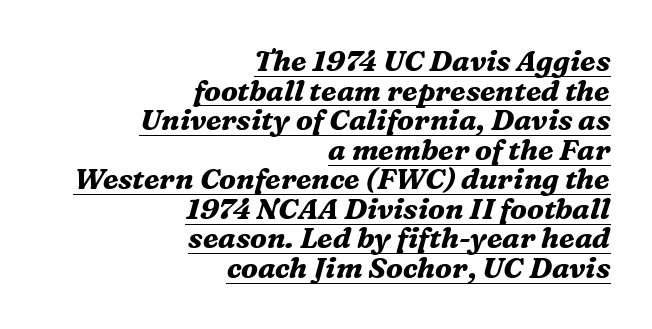
Q: Is the text bold? A: Yes.
Q: Is the text italic (slanted)? A: Yes, it leans right by about 16 degrees.
Q: Is the typeface a serif or a sans-serif typeface? A: Serif.
Q: Is the text underlined? A: Yes.
Q: How is the paragraph aligned? A: Right-aligned.
Q: Is the spacing between letters normal or unusually wide? A: Normal.
Q: Is the spacing between lines tight, normal or loose? A: Tight.
Q: Width (condensed, normal, or wide)? A: Normal.
Q: Stroke contrast? A: Medium.
Q: x-height? A: Medium.
Q: Monospaced? A: No.
